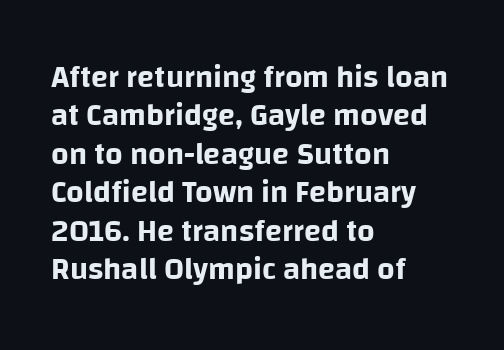
{"serif": "no", "italic": "no", "width": "normal", "stroke_contrast": "low", "x_height": "large", "monospaced": "no", "underline": "no", "align": "left", "line_spacing_ratio": 1.24, "letter_spacing": "normal", "letter_spacing_em": 0.0, "glyph_px": 31}
